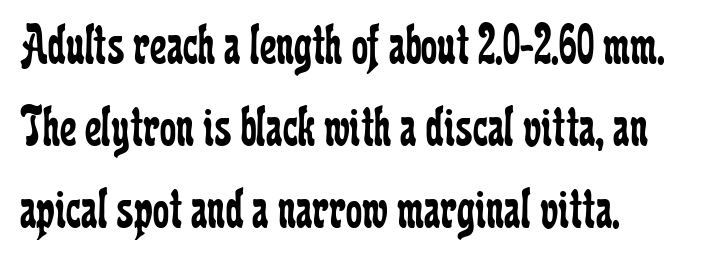
{"serif": "yes", "italic": "no", "bold": "no", "weight": "regular", "width": "condensed", "stroke_contrast": "low", "x_height": "medium", "monospaced": "no", "underline": "no", "align": "left", "line_spacing": "normal", "line_spacing_ratio": 1.41, "letter_spacing": "normal", "letter_spacing_em": 0.0, "glyph_px": 58}
